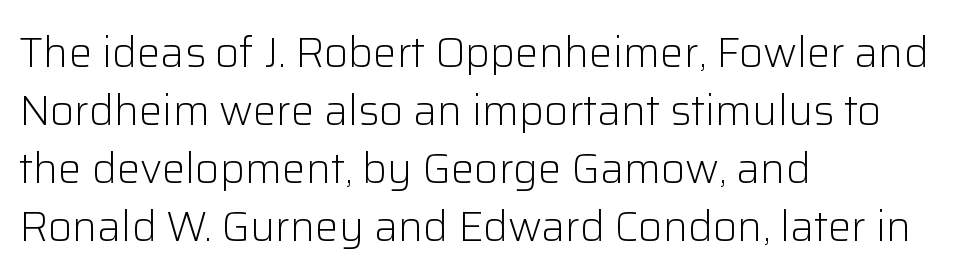
The image shows 42 px light sans-serif type, upright; set left-aligned, normal line spacing (1.38x), normal letter spacing, not underlined; low stroke contrast and a medium x-height.
